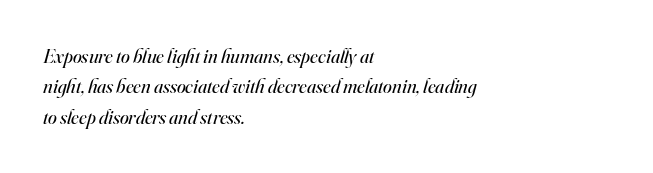
The image shows 20 px text type, italic (leaning right); set left-aligned, normal line spacing (1.52x), normal letter spacing, not underlined.
